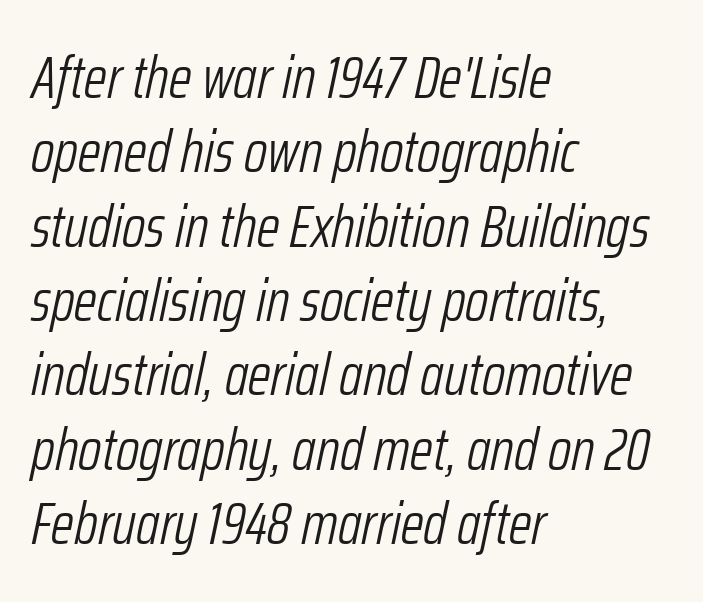
{"italic": "yes", "lean": "right", "slant_degrees": 12, "bold": "no", "weight": "light", "width": "condensed", "stroke_contrast": "low", "x_height": "medium", "monospaced": "no", "underline": "no", "align": "left", "line_spacing": "normal", "line_spacing_ratio": 1.26, "letter_spacing": "normal", "letter_spacing_em": 0.0, "glyph_px": 59}
